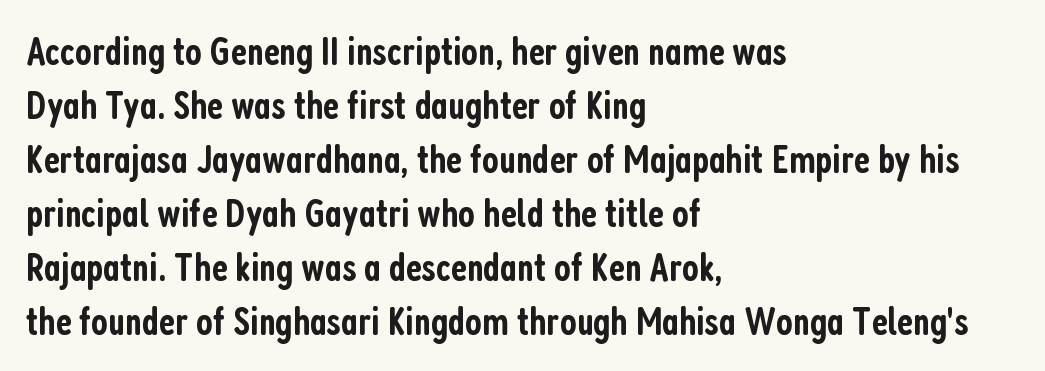
The image shows 40 px semibold, condensed sans-serif type, upright; set left-aligned, normal line spacing (1.35x), normal letter spacing, not underlined; low stroke contrast and a medium x-height.
